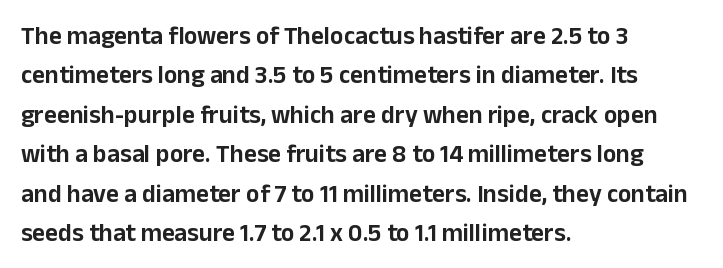
Q: Is the text italic (slanted)? A: No, it is upright.
Q: Is the text underlined? A: No.
Q: How is the paragraph aligned? A: Left-aligned.
Q: Is the spacing between letters normal or unusually wide? A: Normal.
Q: Is the spacing between lines tight, normal or loose? A: Normal.
